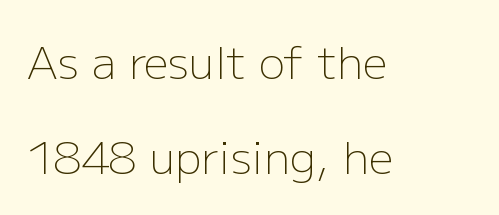
The image shows 44 px light sans-serif type, upright; set left-aligned, loose line spacing (2.17x), normal letter spacing, not underlined; low stroke contrast and a medium x-height.
